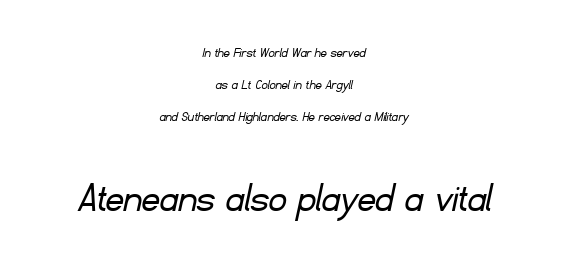
Q: Is the text bold? A: No.
Q: Is the typeface a serif or a sans-serif typeface? A: Sans-serif.
Q: Is the text underlined? A: No.
Q: How is the paragraph aligned? A: Centered.
Q: Is the spacing between letters normal or unusually wide? A: Normal.
Q: Is the spacing between lines tight, normal or loose? A: Loose.
Q: Which block of text is set in a larger size, the first (top) or the second (bottom)? A: The second (bottom) one.
Q: Width (condensed, normal, or wide)? A: Normal.
Q: Stroke contrast? A: Low.
Q: x-height? A: Small.
Q: Monospaced? A: No.
